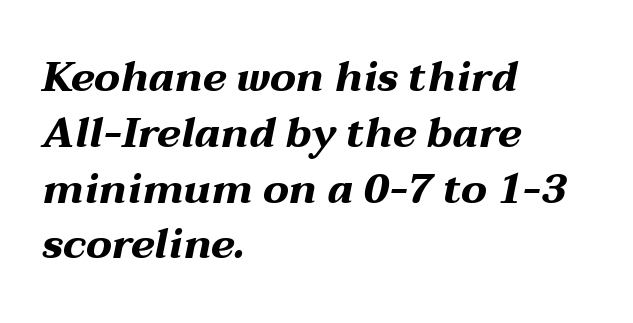
{"italic": "yes", "lean": "right", "slant_degrees": 12, "bold": "yes", "weight": "bold", "width": "wide", "stroke_contrast": "medium", "x_height": "medium", "monospaced": "no", "underline": "no", "align": "left", "line_spacing": "normal", "line_spacing_ratio": 1.36, "letter_spacing": "normal", "letter_spacing_em": 0.0, "glyph_px": 41}
